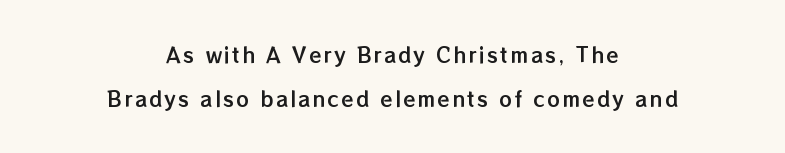
The image shows 20 px text type, upright; set centered, loose line spacing (2.21x), not underlined.
